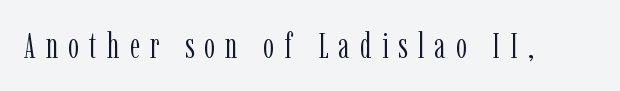
The image shows 35 px light, condensed serif type, upright; set unusually wide letter spacing (+0.29 em), not underlined; low stroke contrast and a medium x-height.
